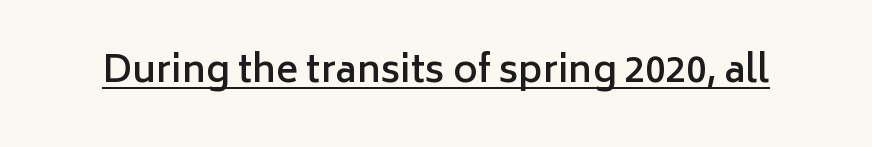
The image shows 37 px semibold sans-serif type, upright; set normal letter spacing, underlined; low stroke contrast and a medium x-height.
